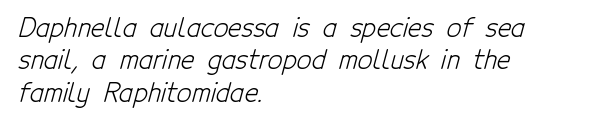
Q: Is the text bold? A: No.
Q: Is the text underlined? A: No.
Q: How is the paragraph aligned? A: Left-aligned.
Q: Is the spacing between letters normal or unusually wide? A: Normal.
Q: Is the spacing between lines tight, normal or loose? A: Normal.
